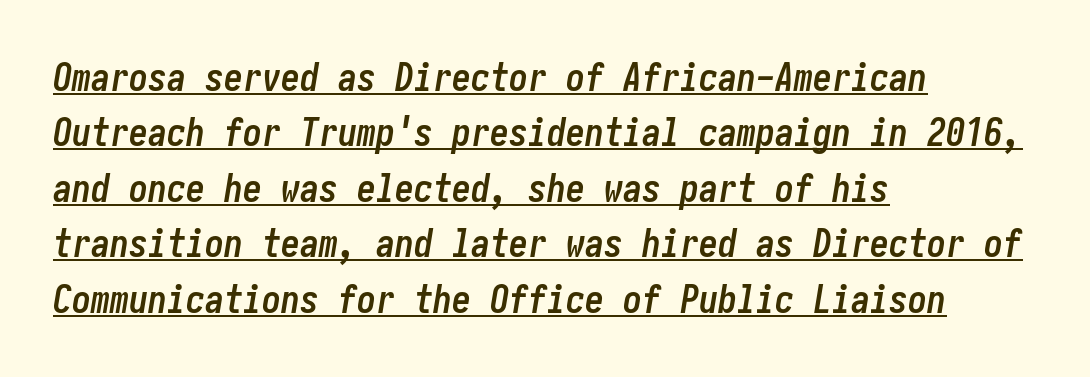
Looks like someone drew a line under every word here. Is the block centered? No — it sits flush against the left margin. Does the lettering tilt? It does — this is italic. The typesetting leans heavy: a genuine bold. The horizontal fit of the characters is conventional and even. A typesetter would call this leading conventional body-copy spacing.
